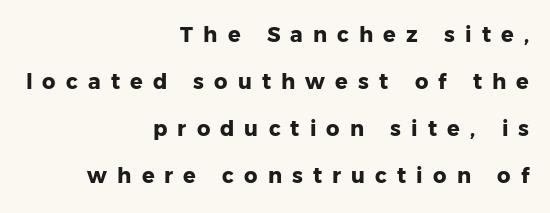
The font's upright variant was chosen for this text. Is the block centered? No — it sits flush against the right margin. Pretty heavy lettering here — definitely bold. Underline: absent. Tracking value appears strongly positive — letters spread wide. The space between consecutive lines is lavish.
